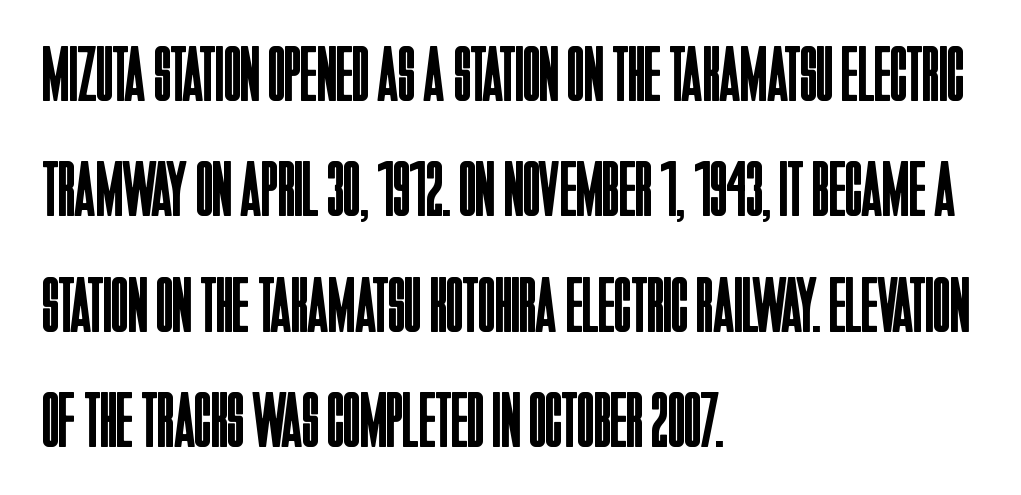
Q: Is the text bold? A: No.
Q: Is the text italic (slanted)? A: No, it is upright.
Q: Is the typeface a serif or a sans-serif typeface? A: Sans-serif.
Q: Is the text underlined? A: No.
Q: How is the paragraph aligned? A: Left-aligned.
Q: Is the spacing between letters normal or unusually wide? A: Normal.
Q: Is the spacing between lines tight, normal or loose? A: Normal.
Q: Width (condensed, normal, or wide)? A: Condensed.
Q: Stroke contrast? A: Low.
Q: x-height? A: Large.
Q: Monospaced? A: No.
